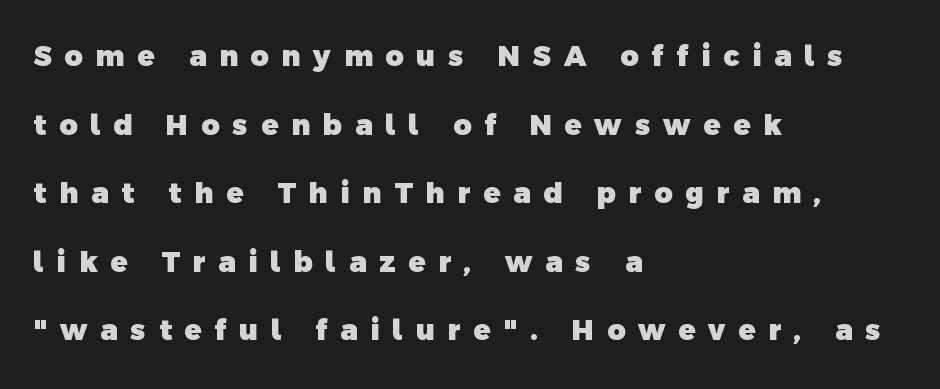
Each line starts at the same left margin while the right side varies. The string is rendered with underlining switched off. The tracking jumps out immediately: characters are airy and widely separated. Observe the absence of serifs on each vertical stroke in this sample.
